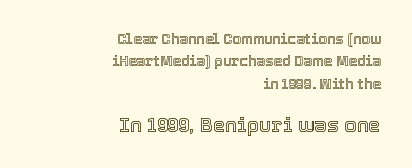
{"italic": "no", "underline": "no", "align": "right", "line_spacing": "normal", "line_spacing_ratio": 1.6, "letter_spacing": "normal", "letter_spacing_em": 0.0, "larger_block": "second", "size_ratio": 1.43, "glyph_px": 20}
